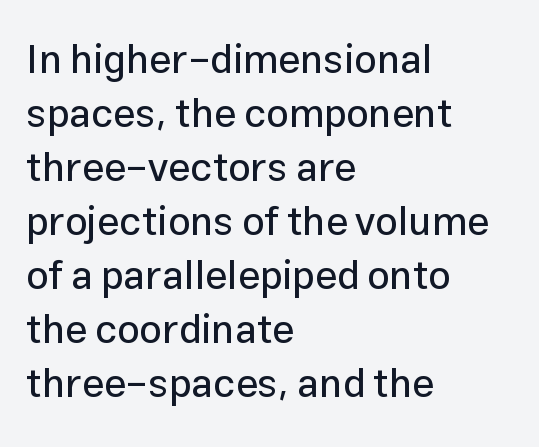
Q: Is the text italic (slanted)? A: No, it is upright.
Q: Is the typeface a serif or a sans-serif typeface? A: Sans-serif.
Q: Is the text underlined? A: No.
Q: How is the paragraph aligned? A: Left-aligned.
Q: Is the spacing between letters normal or unusually wide? A: Normal.
Q: Is the spacing between lines tight, normal or loose? A: Normal.
Q: Width (condensed, normal, or wide)? A: Normal.
Q: Stroke contrast? A: Low.
Q: x-height? A: Medium.
Q: Monospaced? A: No.
